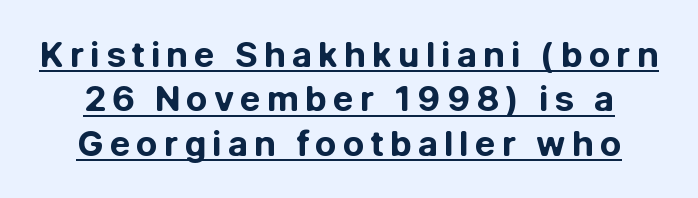
The image shows 35 px bold sans-serif type, upright; set normal line spacing (1.27x), underlined; low stroke contrast and a medium x-height.
